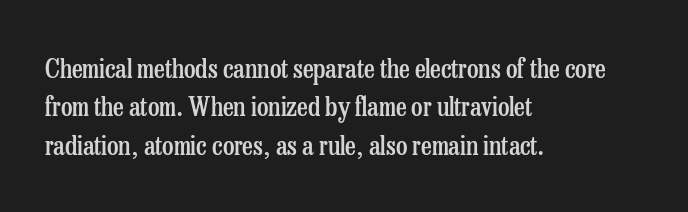
Q: Is the text bold? A: Semi-bold.
Q: Is the text italic (slanted)? A: No, it is upright.
Q: Is the text underlined? A: No.
Q: How is the paragraph aligned? A: Left-aligned.
Q: Is the spacing between letters normal or unusually wide? A: Normal.
Q: Is the spacing between lines tight, normal or loose? A: Normal.
